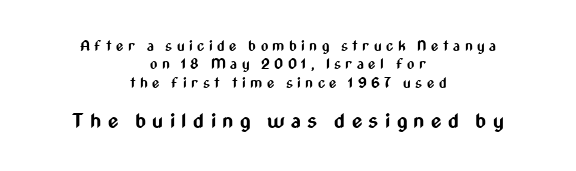
The image shows 20 px bold type, upright; set centered, normal line spacing (1.32x), unusually wide letter spacing (+0.32 em), not underlined; the second (bottom) block is 1.43x larger.
